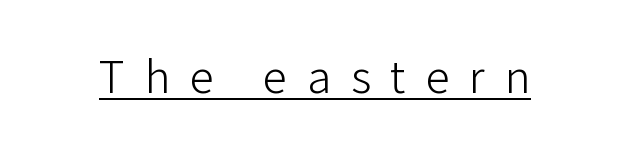
Q: Is the text bold? A: No.
Q: Is the text italic (slanted)? A: No, it is upright.
Q: Is the typeface a serif or a sans-serif typeface? A: Sans-serif.
Q: Is the text underlined? A: Yes.
Q: Is the spacing between letters normal or unusually wide? A: Unusually wide.
Q: Width (condensed, normal, or wide)? A: Normal.
Q: Stroke contrast? A: Low.
Q: x-height? A: Medium.
Q: Monospaced? A: No.
